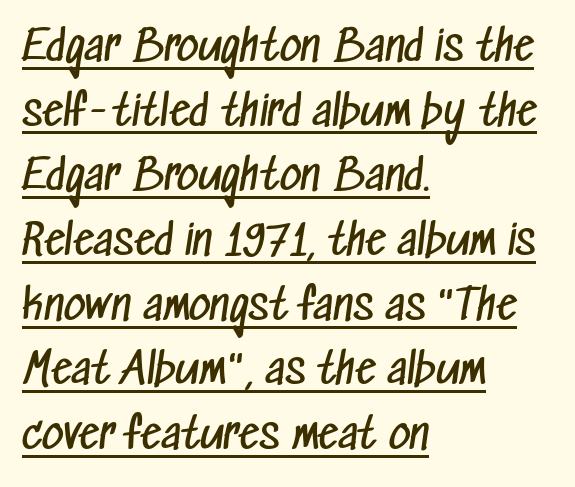
The image shows 42 px regular-weight, condensed sans-serif type; set left-aligned, normal line spacing (1.54x), normal letter spacing, underlined; low stroke contrast and a medium x-height.
